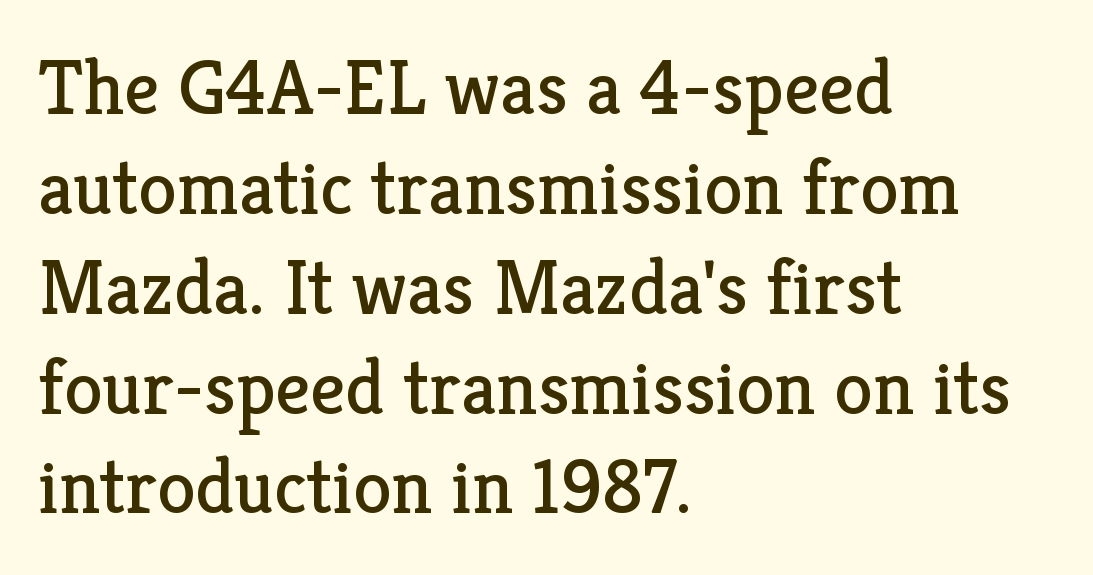
This sample keeps an unexceptional amount of space between lines. Proportional: the letters do not fall into vertical columns. The weight tops out at a normal text grade. Regarding serifs, this sample has them. The strip under each line holds only bare page. The passage shown has conventional tracking throughout.
